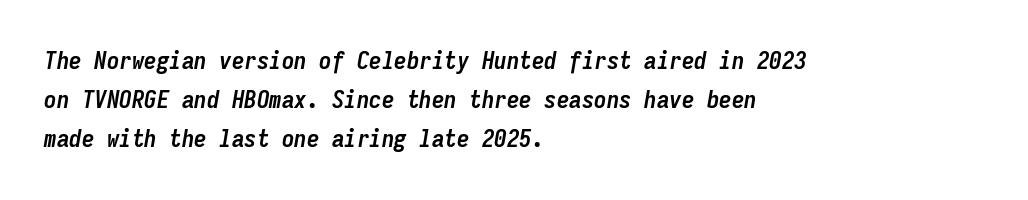
Q: Is the text bold? A: Yes.
Q: Is the text italic (slanted)? A: Yes, it leans right by about 9 degrees.
Q: Is the text underlined? A: No.
Q: How is the paragraph aligned? A: Left-aligned.
Q: Is the spacing between letters normal or unusually wide? A: Normal.
Q: Is the spacing between lines tight, normal or loose? A: Normal.
